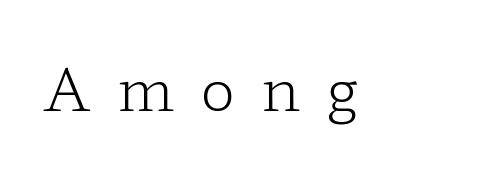
It's the straight-up-and-down kind of type. This rendering widens character spacing well past its baseline value. Varying glyph widths throughout — classic text-font behaviour. No extra ink here — the face is not bold.
